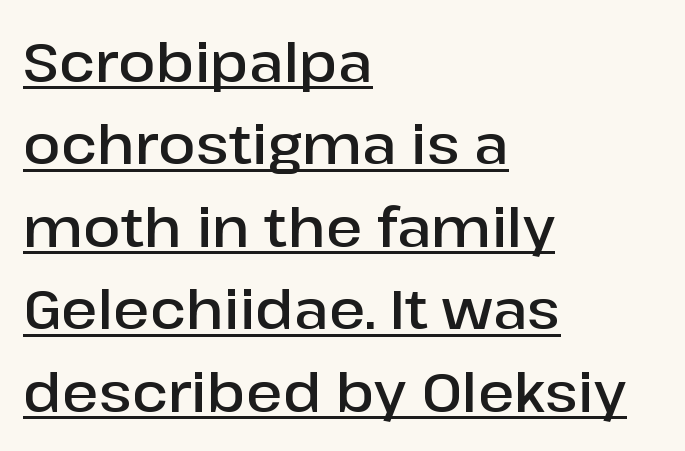
{"serif": "no", "italic": "no", "bold": "semi", "weight": "semibold", "width": "normal", "stroke_contrast": "low", "x_height": "medium", "monospaced": "no", "underline": "yes", "align": "left", "line_spacing": "normal", "line_spacing_ratio": 1.5, "letter_spacing": "normal", "letter_spacing_em": 0.0, "glyph_px": 55}
